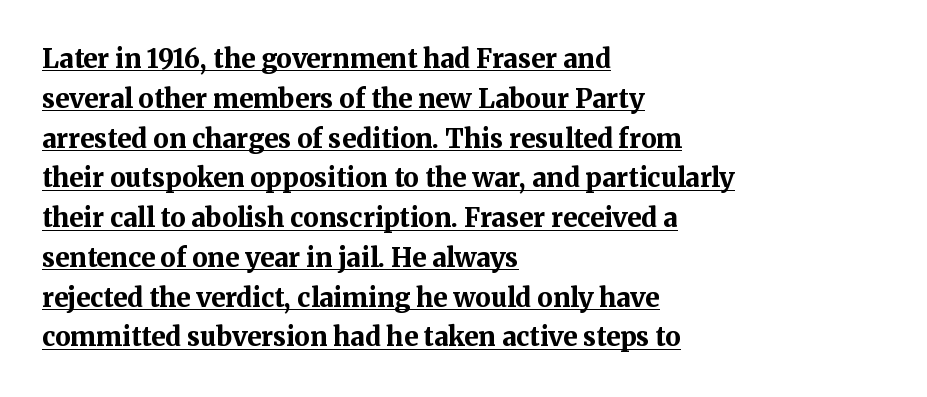
Q: Is the text bold? A: Yes.
Q: Is the text italic (slanted)? A: No, it is upright.
Q: Is the text underlined? A: Yes.
Q: How is the paragraph aligned? A: Left-aligned.
Q: Is the spacing between letters normal or unusually wide? A: Normal.
Q: Is the spacing between lines tight, normal or loose? A: Normal.
